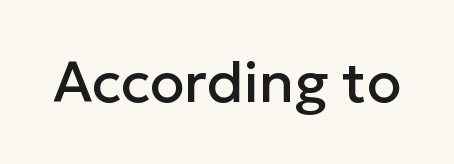
The image shows 57 px sans-serif type, upright; set normal letter spacing, not underlined; low stroke contrast and a medium x-height.
